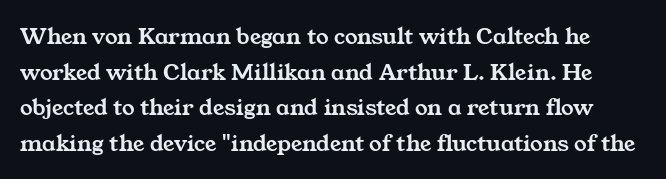
The image shows 25 px text type; set normal line spacing (1.43x), normal letter spacing, not underlined.
